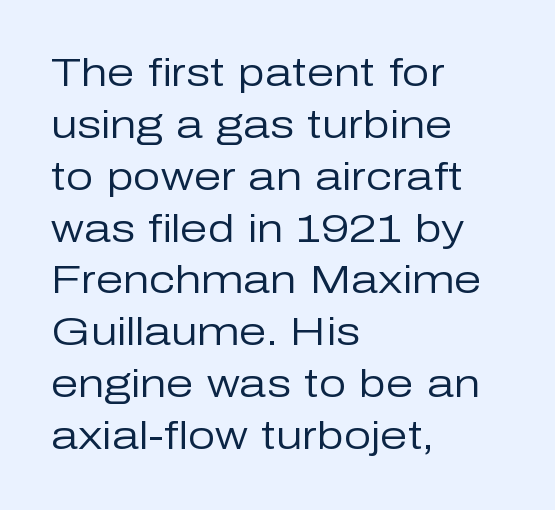
{"serif": "no", "italic": "no", "bold": "no", "weight": "regular", "width": "normal", "stroke_contrast": "low", "x_height": "medium", "monospaced": "no", "underline": "no", "align": "left", "line_spacing": "normal", "line_spacing_ratio": 1.33, "letter_spacing": "normal", "letter_spacing_em": 0.0, "glyph_px": 39}
